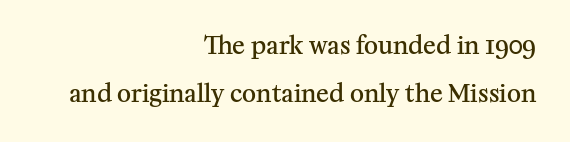
{"italic": "no", "bold": "semi", "underline": "no", "align": "right", "line_spacing": "loose", "line_spacing_ratio": 2.02, "letter_spacing": "normal", "letter_spacing_em": 0.0, "glyph_px": 24}
